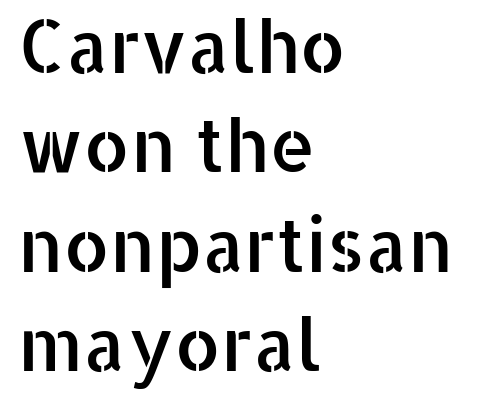
Leading: standard. Line starts are locked; line ends wander. The letters sit at their default tracking, neither squeezed nor spread. Unmarked baselines from the first word to the last. Varying glyph widths throughout — classic text-font behaviour.
